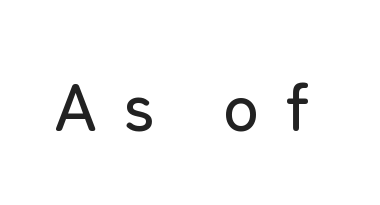
{"serif": "no", "italic": "no", "width": "normal", "stroke_contrast": "low", "x_height": "medium", "monospaced": "no", "underline": "no", "letter_spacing": "wide", "letter_spacing_em": 0.39, "glyph_px": 66}
